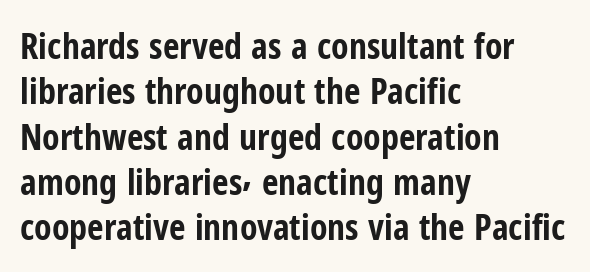
{"serif": "no", "italic": "no", "bold": "yes", "weight": "bold", "width": "condensed", "stroke_contrast": "low", "x_height": "medium", "monospaced": "no", "underline": "no", "align": "left", "line_spacing": "normal", "line_spacing_ratio": 1.26, "letter_spacing": "normal", "letter_spacing_em": 0.0, "glyph_px": 36}
